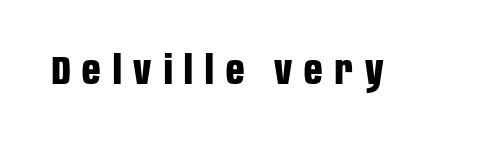
{"serif": "no", "italic": "no", "bold": "yes", "weight": "bold", "width": "condensed", "stroke_contrast": "low", "x_height": "large", "monospaced": "no", "underline": "no", "letter_spacing": "wide", "letter_spacing_em": 0.3, "glyph_px": 40}
